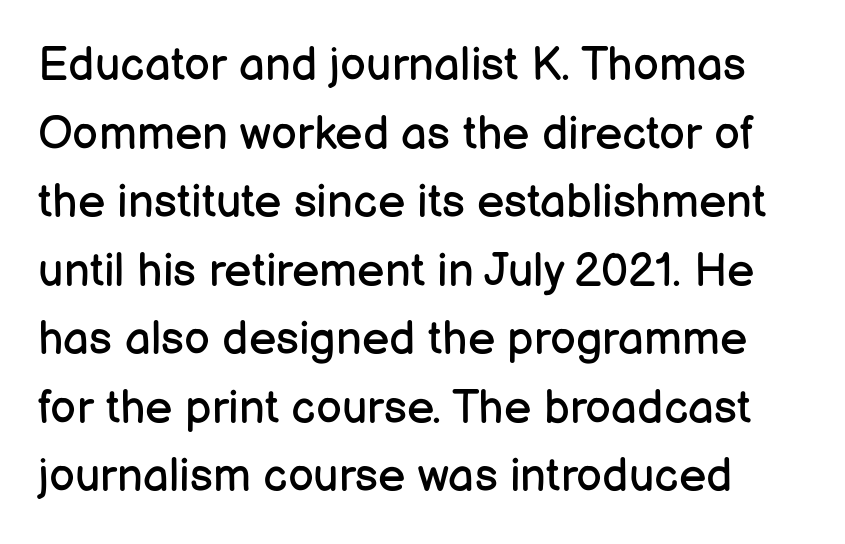
The face used here is proportionally spaced, like ordinary book or web type. When letters stand straight like this, we call the style roman or upright. A normal amount of white space separates one row of letters from the next. How are the letters spaced? Ordinarily, with no added tracking. Underline: absent.
